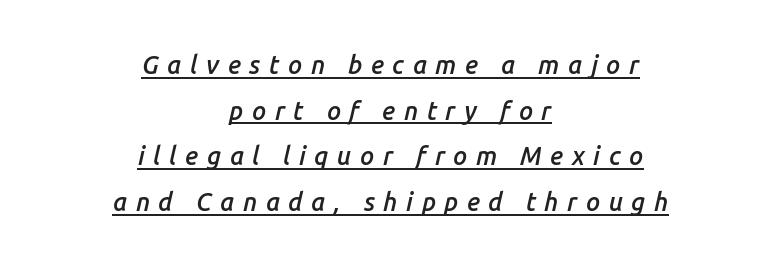
The image shows 25 px text type, italic (leaning right); set centered, line spacing 1.83x, unusually wide letter spacing (+0.34 em), underlined.
